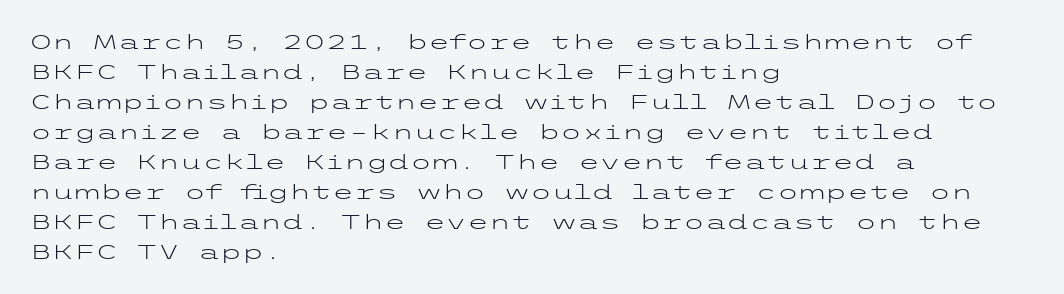
The face looks like a standard text weight, possibly lighter. A normal amount of white space separates one row of letters from the next. Line beginnings align vertically; line endings do not. The horizontal fit of the characters is conventional and even. The passage shown is not underscored anywhere.
